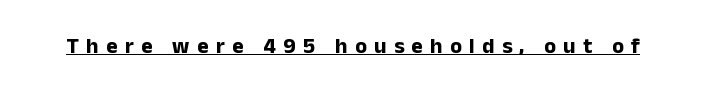
The passage shown has open, widely tracked lettering throughout. Posture: upright roman. Its strokes are broad and dark, the hallmark of bold type. Every word sits above its own underline.
